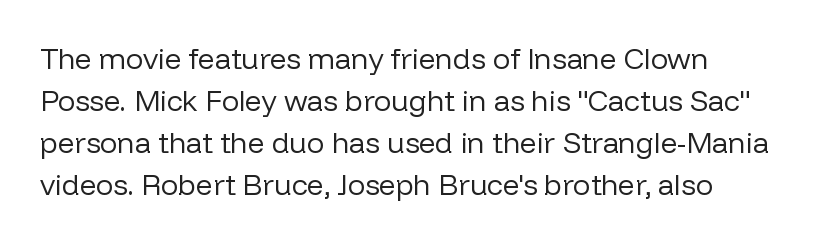
Q: Is the text bold? A: No.
Q: Is the text italic (slanted)? A: No, it is upright.
Q: Is the typeface a serif or a sans-serif typeface? A: Sans-serif.
Q: Is the text underlined? A: No.
Q: Is the spacing between letters normal or unusually wide? A: Normal.
Q: Is the spacing between lines tight, normal or loose? A: Normal.
Q: Width (condensed, normal, or wide)? A: Normal.
Q: Stroke contrast? A: Low.
Q: x-height? A: Medium.
Q: Monospaced? A: No.
